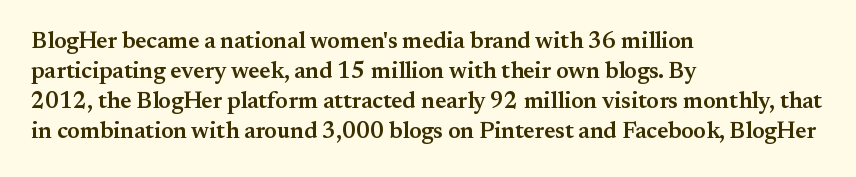
The image shows 23 px text type, upright; set left-aligned, normal line spacing (1.31x), normal letter spacing, not underlined.
